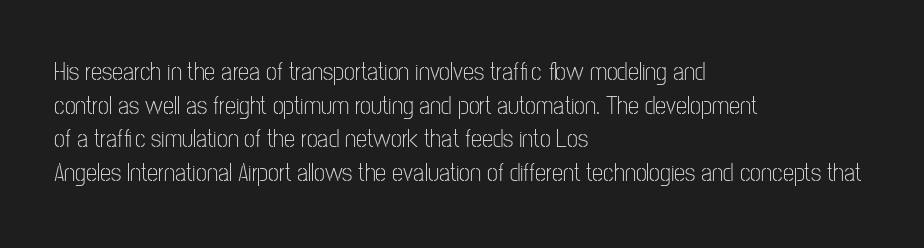
The image shows 25 px text type, upright; set left-aligned, normal line spacing (1.35x), normal letter spacing, not underlined.
